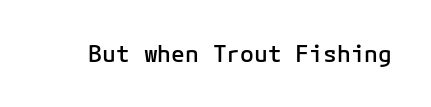
{"italic": "no", "bold": "semi", "underline": "no", "letter_spacing": "normal", "letter_spacing_em": 0.0, "glyph_px": 23}
